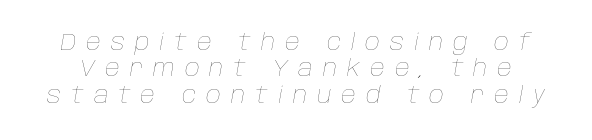
Q: Is the text bold? A: No.
Q: Is the text italic (slanted)? A: Yes, it leans right by about 10 degrees.
Q: Is the text underlined? A: No.
Q: Is the spacing between letters normal or unusually wide? A: Unusually wide.
Q: Is the spacing between lines tight, normal or loose? A: Tight.
